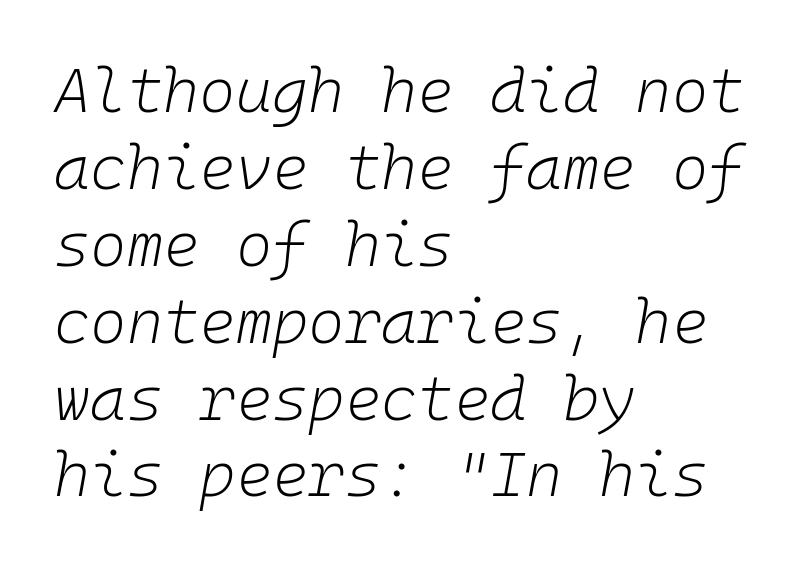
{"italic": "yes", "lean": "right", "slant_degrees": 10, "bold": "no", "weight": "light", "width": "normal", "stroke_contrast": "low", "x_height": "medium", "monospaced": "yes", "underline": "no", "align": "left", "line_spacing_ratio": 1.24, "letter_spacing": "normal", "letter_spacing_em": 0.0, "glyph_px": 62}
